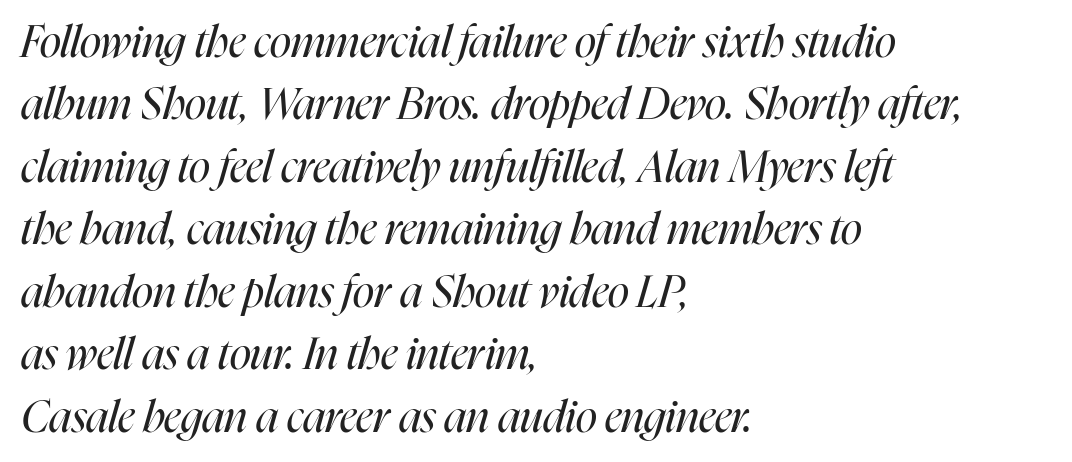
The image shows 44 px regular-weight, condensed type, italic (leaning right); set left-aligned, normal line spacing (1.42x), normal letter spacing, not underlined; high stroke contrast and a medium x-height.
